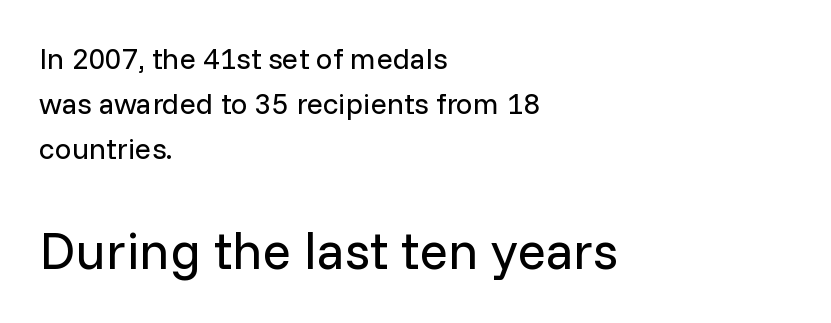
Each line starts at the same left margin while the right side varies. Baseline-to-baseline distance is the conventional proportion of letter height. The designer went with a sans here, leaving each stem footless. Top chunk: small. Bottom chunk: large. The zone under the glyphs is completely vacant. Stems here are at most as thick as an everyday book face.
